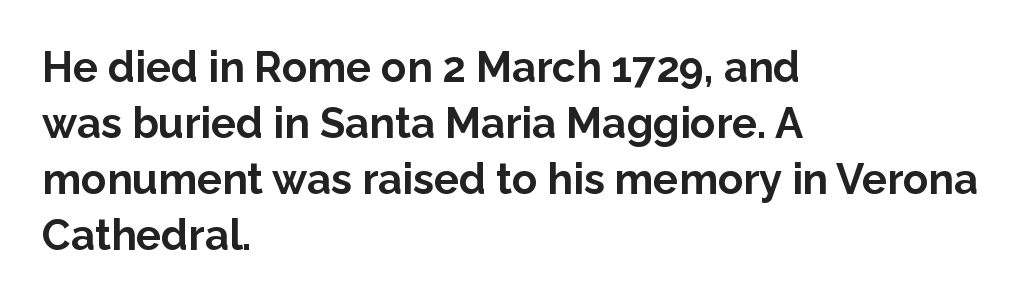
Q: Is the text bold? A: Yes.
Q: Is the text italic (slanted)? A: No, it is upright.
Q: Is the typeface a serif or a sans-serif typeface? A: Sans-serif.
Q: Is the text underlined? A: No.
Q: How is the paragraph aligned? A: Left-aligned.
Q: Is the spacing between letters normal or unusually wide? A: Normal.
Q: Is the spacing between lines tight, normal or loose? A: Normal.
Q: Width (condensed, normal, or wide)? A: Normal.
Q: Stroke contrast? A: Low.
Q: x-height? A: Medium.
Q: Monospaced? A: No.
